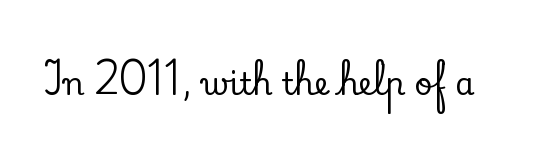
The image shows 31 px serif type, upright; set normal letter spacing, not underlined; low stroke contrast and a small x-height.
